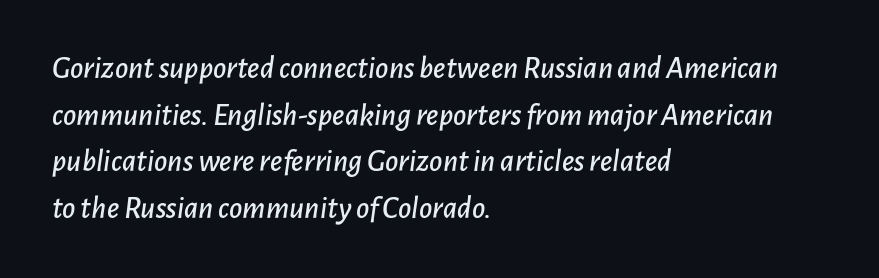
Type without underlining. Spacing verdict: proportional, widths tailored to each character. If you drew a line through each stem, it would be angled. In CSS terms this would be text-align: left. Vertically, the passage feels balanced, rows spaced as you'd expect.
